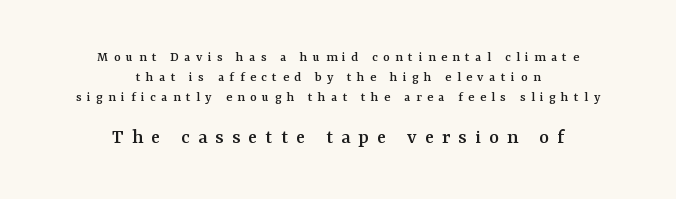
Q: Is the text italic (slanted)? A: No, it is upright.
Q: Is the text underlined? A: No.
Q: How is the paragraph aligned? A: Centered.
Q: Is the spacing between letters normal or unusually wide? A: Unusually wide.
Q: Is the spacing between lines tight, normal or loose? A: Normal.
Q: Which block of text is set in a larger size, the first (top) or the second (bottom)? A: The second (bottom) one.
